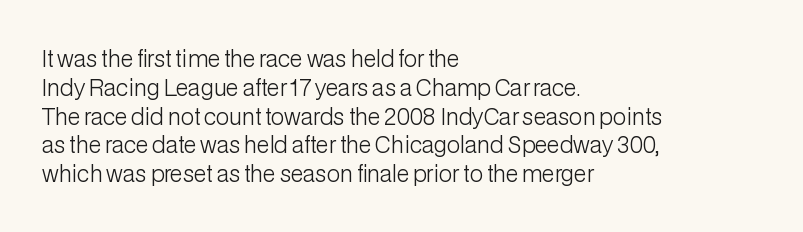
The image shows 22 px text type, upright; set left-aligned, normal line spacing (1.31x), normal letter spacing, not underlined.
